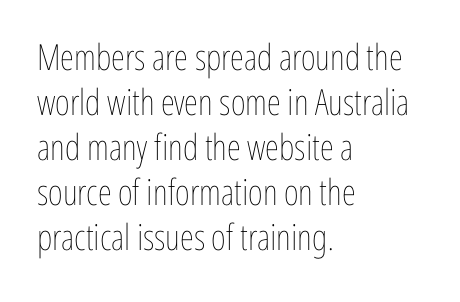
Q: Is the text bold? A: No.
Q: Is the text italic (slanted)? A: No, it is upright.
Q: Is the text underlined? A: No.
Q: How is the paragraph aligned? A: Left-aligned.
Q: Is the spacing between letters normal or unusually wide? A: Normal.
Q: Is the spacing between lines tight, normal or loose? A: Normal.
Q: Width (condensed, normal, or wide)? A: Condensed.
Q: Stroke contrast? A: Low.
Q: x-height? A: Medium.
Q: Monospaced? A: No.
